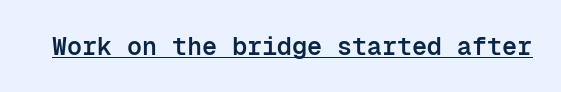
{"italic": "no", "bold": "semi", "underline": "yes", "letter_spacing": "normal", "letter_spacing_em": 0.0, "glyph_px": 25}
